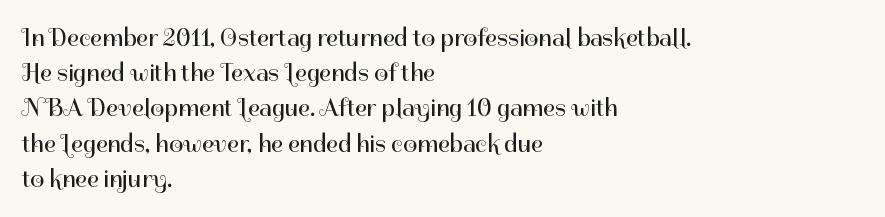
Weight: not bold — regular or lighter. Summary of vertical rhythm: regular, with standard interline spacing. Italic? Not at all — the glyphs are vertical. Words appear dense and cohesive because spacing is normal. Glance below the letters and you will spot only blank space.
